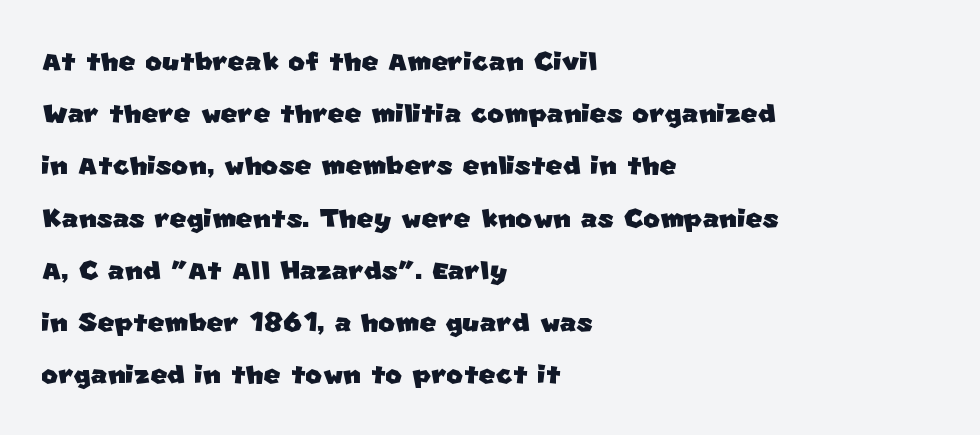
Each row of text sits above clean, open space. In terms of leading, this rendering sits right in the middle. This sample has the flowing, uneven cadence of proportional lettering. Alignment: flush left.
